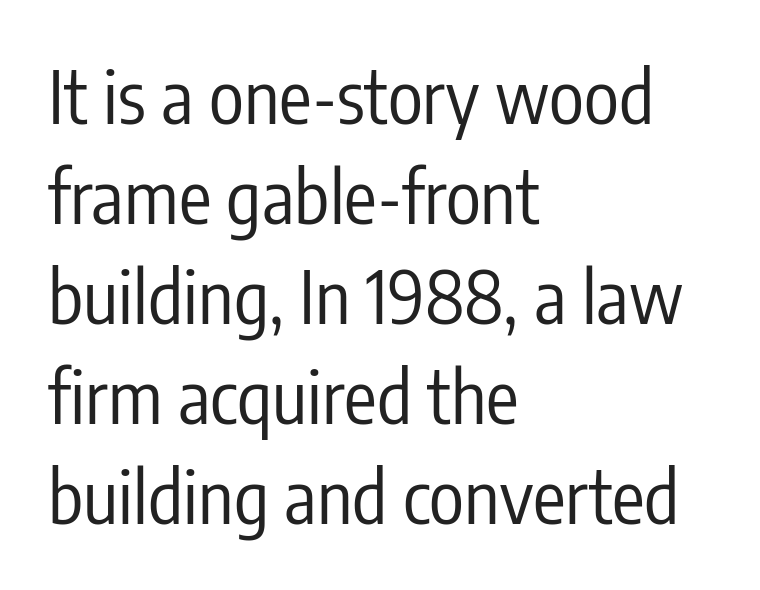
Q: Is the text bold? A: No.
Q: Is the text italic (slanted)? A: No, it is upright.
Q: Is the typeface a serif or a sans-serif typeface? A: Sans-serif.
Q: Is the text underlined? A: No.
Q: How is the paragraph aligned? A: Left-aligned.
Q: Is the spacing between letters normal or unusually wide? A: Normal.
Q: Is the spacing between lines tight, normal or loose? A: Normal.
Q: Width (condensed, normal, or wide)? A: Condensed.
Q: Stroke contrast? A: Low.
Q: x-height? A: Medium.
Q: Monospaced? A: No.
